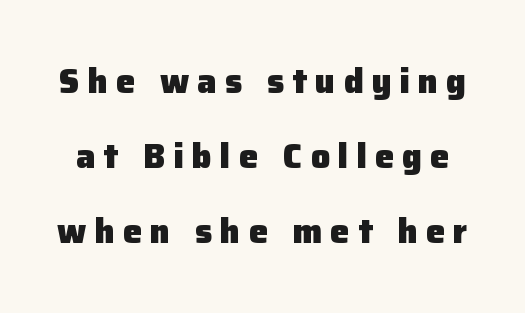
Q: Is the text bold? A: Yes.
Q: Is the text italic (slanted)? A: No, it is upright.
Q: Is the typeface a serif or a sans-serif typeface? A: Sans-serif.
Q: Is the text underlined? A: No.
Q: Is the spacing between letters normal or unusually wide? A: Unusually wide.
Q: Is the spacing between lines tight, normal or loose? A: Loose.
Q: Width (condensed, normal, or wide)? A: Normal.
Q: Stroke contrast? A: Low.
Q: x-height? A: Medium.
Q: Monospaced? A: No.
